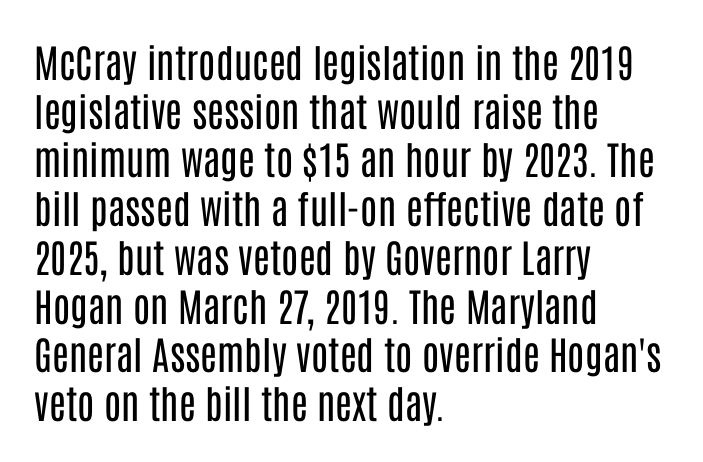
This is not heavy type; no bold has been used. Upright lettering throughout. Observe the ordinary spacing: letters are neighbours, not strangers. Baseline-to-baseline distance is the conventional proportion of letter height. The letters advance in unequal steps, a hallmark of proportional type.
